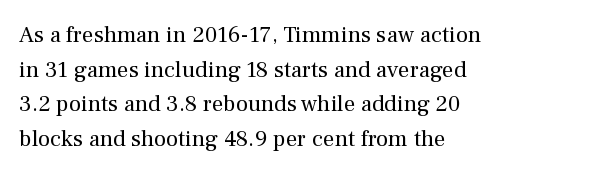
The image shows 23 px text type, upright; set left-aligned, normal line spacing (1.51x), normal letter spacing, not underlined.
